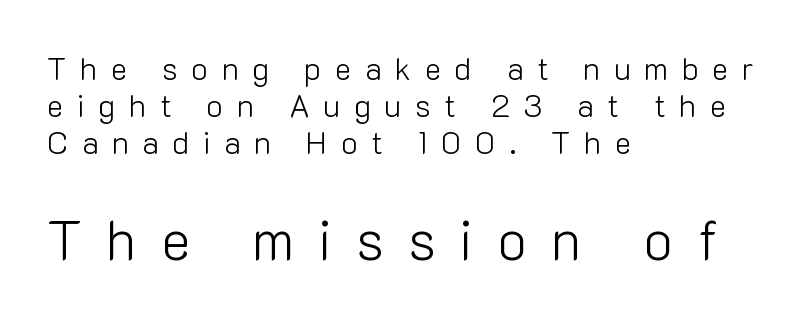
{"serif": "no", "italic": "no", "bold": "no", "weight": "light", "width": "normal", "stroke_contrast": "low", "x_height": "medium", "monospaced": "no", "underline": "no", "align": "left", "line_spacing_ratio": 1.19, "letter_spacing": "wide", "letter_spacing_em": 0.44, "larger_block": "second", "size_ratio": 1.77, "glyph_px": 55}
